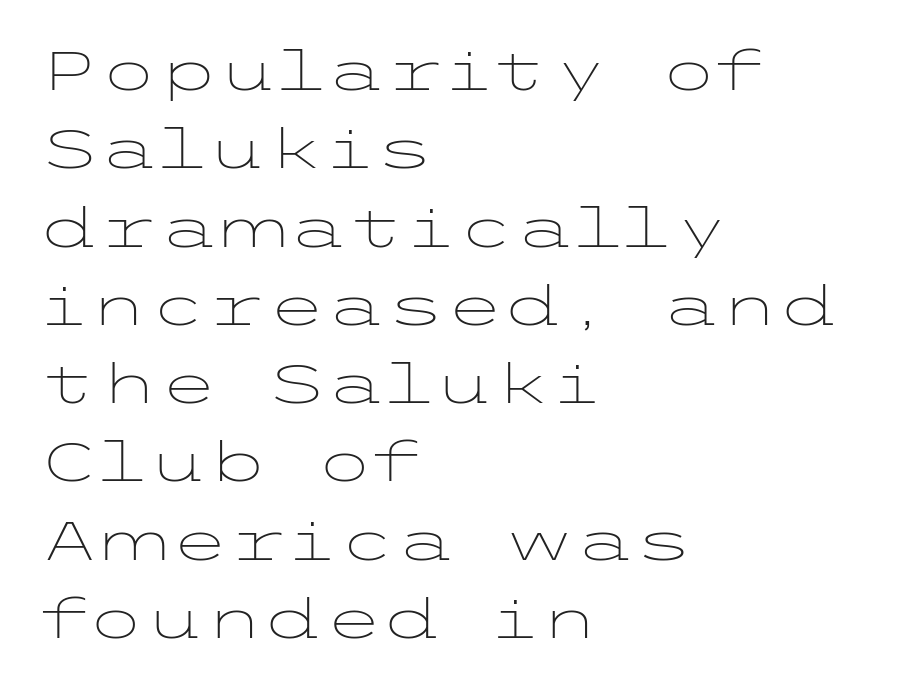
Q: Is the text bold? A: No.
Q: Is the text italic (slanted)? A: No, it is upright.
Q: Is the typeface a serif or a sans-serif typeface? A: Sans-serif.
Q: Is the text underlined? A: No.
Q: How is the paragraph aligned? A: Left-aligned.
Q: Is the spacing between letters normal or unusually wide? A: Normal.
Q: Is the spacing between lines tight, normal or loose? A: Normal.
Q: Width (condensed, normal, or wide)? A: Wide.
Q: Stroke contrast? A: Low.
Q: x-height? A: Medium.
